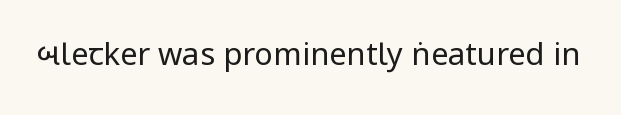
Q: Is the text bold? A: No.
Q: Is the text italic (slanted)? A: No, it is upright.
Q: Is the typeface a serif or a sans-serif typeface? A: Sans-serif.
Q: Is the text underlined? A: No.
Q: Is the spacing between letters normal or unusually wide? A: Normal.
Q: Width (condensed, normal, or wide)? A: Condensed.
Q: Stroke contrast? A: Low.
